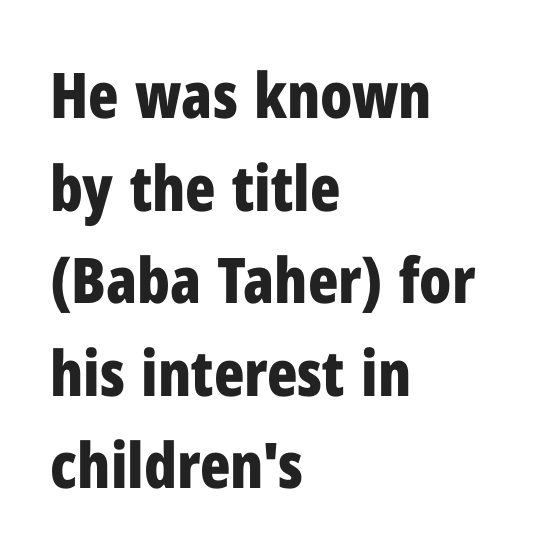
The image shows 63 px bold, condensed sans-serif type, upright; set left-aligned, normal line spacing (1.47x), normal letter spacing, not underlined; low stroke contrast and a medium x-height.
